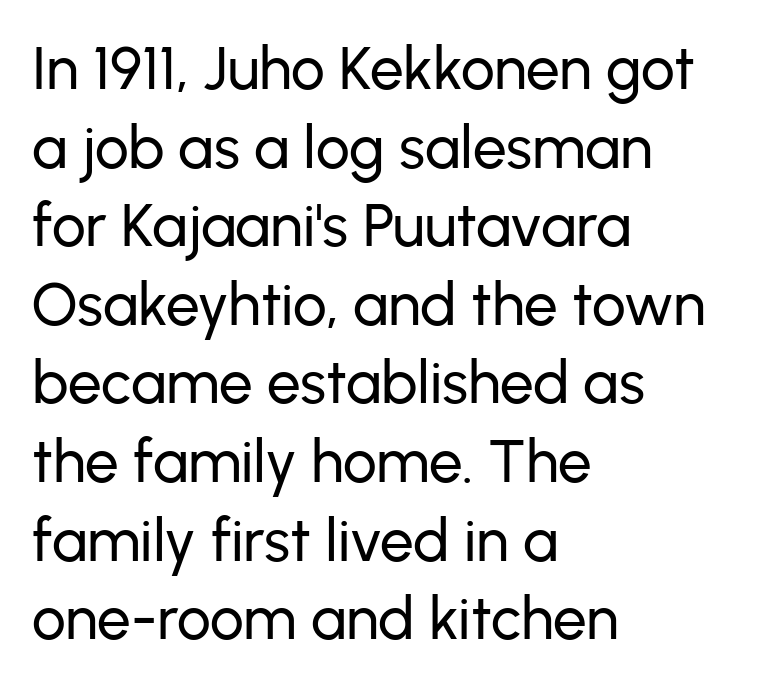
{"serif": "no", "italic": "no", "width": "normal", "stroke_contrast": "low", "x_height": "medium", "monospaced": "no", "underline": "no", "align": "left", "line_spacing": "normal", "line_spacing_ratio": 1.31, "letter_spacing": "normal", "letter_spacing_em": 0.0, "glyph_px": 60}
